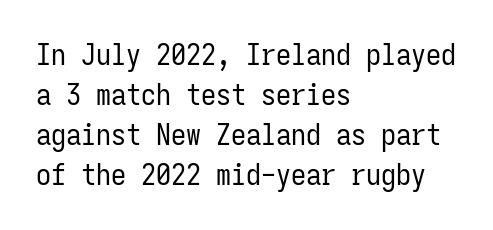
The image shows 30 px regular-weight, condensed sans-serif type, upright, monospaced; set left-aligned, normal line spacing (1.33x), normal letter spacing, not underlined; low stroke contrast and a medium x-height.
